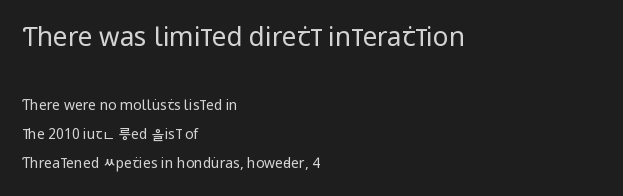
Q: Is the text bold? A: No.
Q: Is the text italic (slanted)? A: No, it is upright.
Q: Is the text underlined? A: No.
Q: How is the paragraph aligned? A: Left-aligned.
Q: Is the spacing between letters normal or unusually wide? A: Normal.
Q: Is the spacing between lines tight, normal or loose? A: Loose.
Q: Which block of text is set in a larger size, the first (top) or the second (bottom)? A: The first (top) one.
